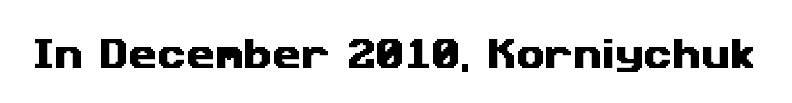
The image shows 33 px wide sans-serif type; set normal letter spacing, not underlined; medium stroke contrast and a medium x-height.
